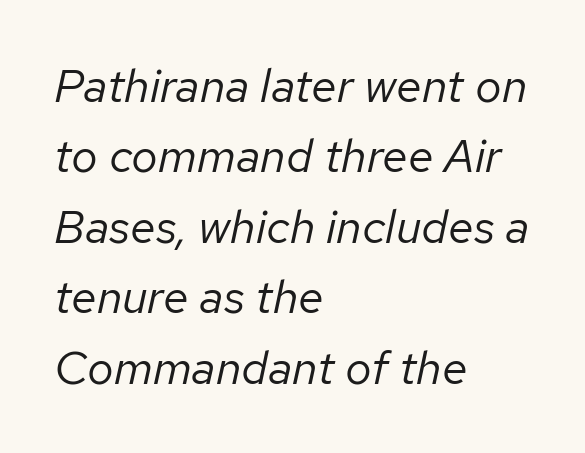
Q: Is the text bold? A: No.
Q: Is the text italic (slanted)? A: Yes, it leans right by about 12 degrees.
Q: Is the text underlined? A: No.
Q: How is the paragraph aligned? A: Left-aligned.
Q: Is the spacing between letters normal or unusually wide? A: Normal.
Q: Is the spacing between lines tight, normal or loose? A: Normal.
Q: Width (condensed, normal, or wide)? A: Normal.
Q: Stroke contrast? A: Low.
Q: x-height? A: Medium.
Q: Monospaced? A: No.
